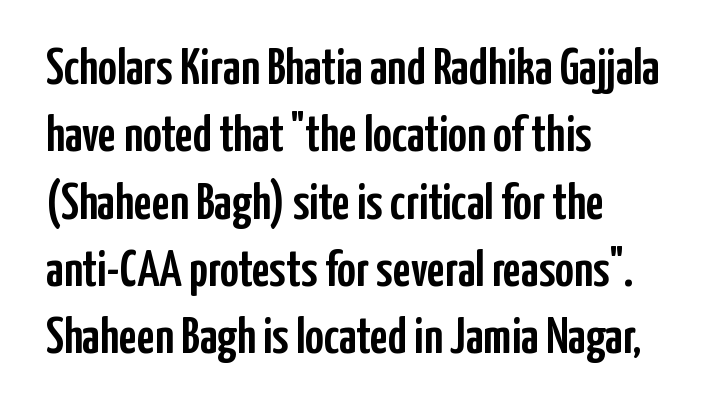
Q: Is the text italic (slanted)? A: No, it is upright.
Q: Is the typeface a serif or a sans-serif typeface? A: Sans-serif.
Q: Is the text underlined? A: No.
Q: How is the paragraph aligned? A: Left-aligned.
Q: Is the spacing between letters normal or unusually wide? A: Normal.
Q: Is the spacing between lines tight, normal or loose? A: Normal.
Q: Width (condensed, normal, or wide)? A: Condensed.
Q: Stroke contrast? A: Low.
Q: x-height? A: Medium.
Q: Monospaced? A: No.
